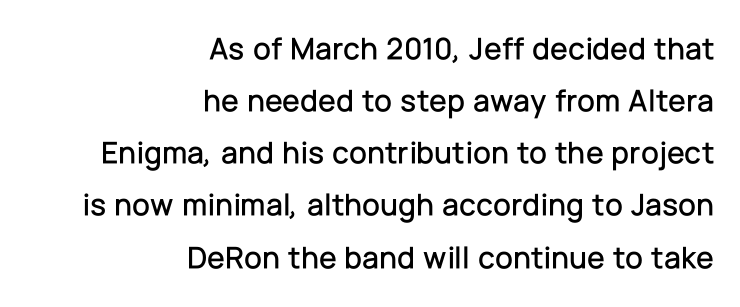
{"serif": "no", "italic": "no", "width": "normal", "stroke_contrast": "low", "x_height": "medium", "monospaced": "no", "underline": "no", "align": "right", "line_spacing": "normal", "line_spacing_ratio": 1.63, "letter_spacing": "normal", "letter_spacing_em": 0.0, "glyph_px": 32}
